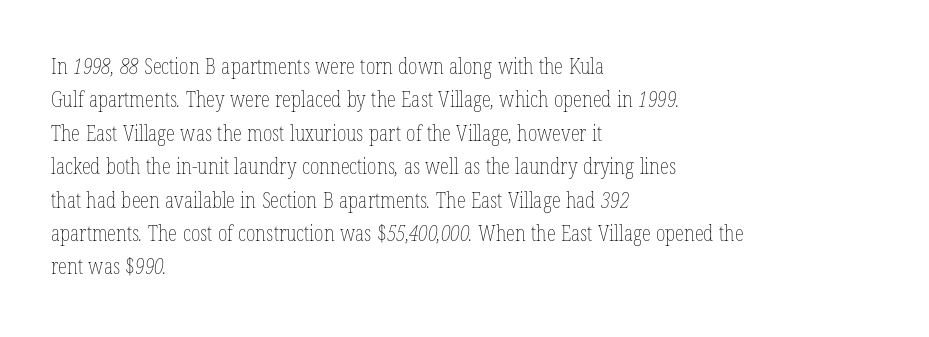
Q: Is the text bold? A: No.
Q: Is the text underlined? A: No.
Q: How is the paragraph aligned? A: Left-aligned.
Q: Is the spacing between letters normal or unusually wide? A: Normal.
Q: Is the spacing between lines tight, normal or loose? A: Normal.
